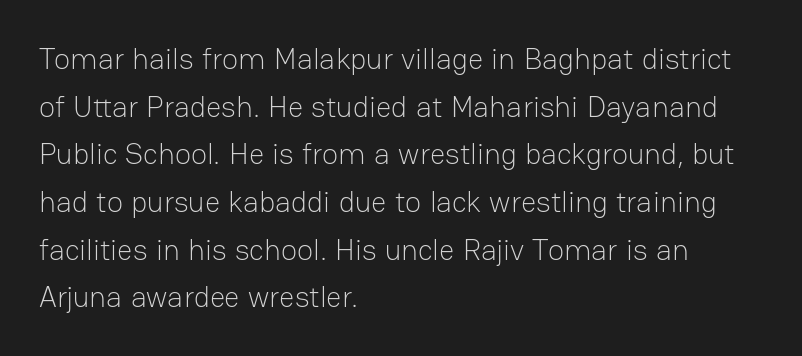
The image shows 30 px light sans-serif type, upright; set left-aligned, normal line spacing (1.59x), normal letter spacing, not underlined; low stroke contrast and a medium x-height.
